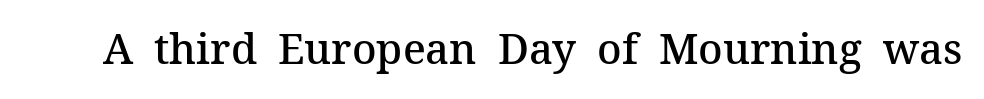
The image shows 42 px semibold serif type, upright; set normal letter spacing, not underlined; medium stroke contrast and a medium x-height.
